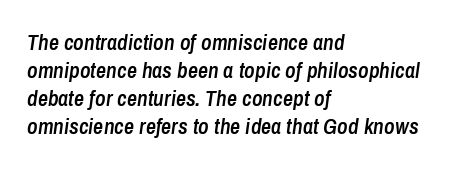
Q: Is the text bold? A: Semi-bold.
Q: Is the text italic (slanted)? A: Yes, it leans right by about 8 degrees.
Q: Is the text underlined? A: No.
Q: How is the paragraph aligned? A: Left-aligned.
Q: Is the spacing between letters normal or unusually wide? A: Normal.
Q: Is the spacing between lines tight, normal or loose? A: Normal.
